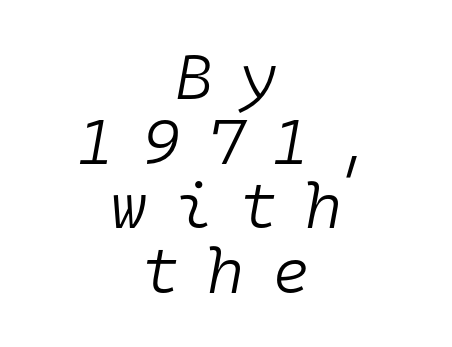
{"italic": "yes", "lean": "right", "slant_degrees": 10, "bold": "no", "weight": "light", "width": "normal", "stroke_contrast": "low", "x_height": "medium", "monospaced": "yes", "underline": "no", "align": "center", "line_spacing": "tight", "line_spacing_ratio": 1.01, "letter_spacing": "wide", "letter_spacing_em": 0.43, "glyph_px": 64}
